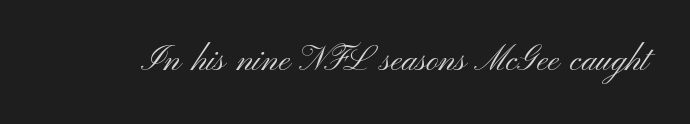
The image shows 34 px light, wide sans-serif type; set normal letter spacing, not underlined; medium stroke contrast and a small x-height.
